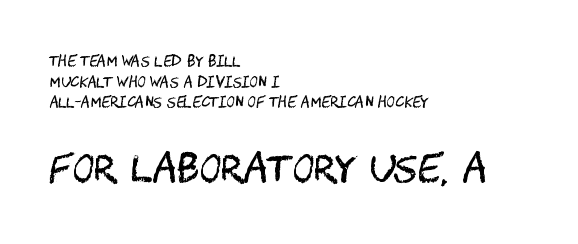
Q: Is the text bold? A: No.
Q: Is the text italic (slanted)? A: No, it is upright.
Q: Is the typeface a serif or a sans-serif typeface? A: Sans-serif.
Q: Is the text underlined? A: No.
Q: How is the paragraph aligned? A: Left-aligned.
Q: Is the spacing between letters normal or unusually wide? A: Normal.
Q: Is the spacing between lines tight, normal or loose? A: Normal.
Q: Which block of text is set in a larger size, the first (top) or the second (bottom)? A: The second (bottom) one.
Q: Width (condensed, normal, or wide)? A: Condensed.
Q: Stroke contrast? A: Medium.
Q: x-height? A: Large.
